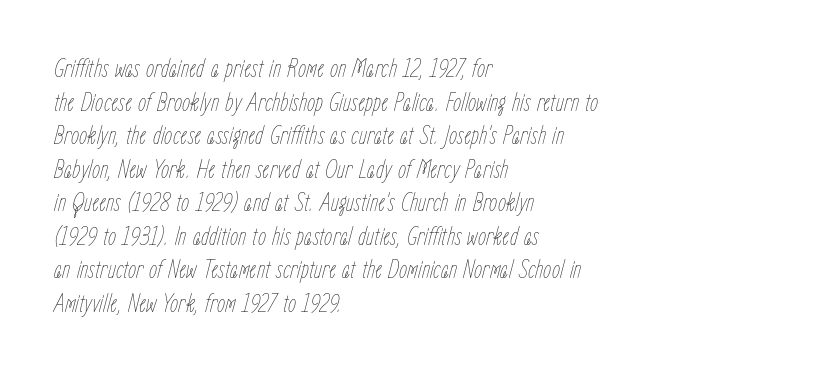
Q: Is the text bold? A: No.
Q: Is the text italic (slanted)? A: Yes, it leans right by about 15 degrees.
Q: Is the text underlined? A: No.
Q: How is the paragraph aligned? A: Left-aligned.
Q: Is the spacing between letters normal or unusually wide? A: Normal.
Q: Is the spacing between lines tight, normal or loose? A: Normal.
